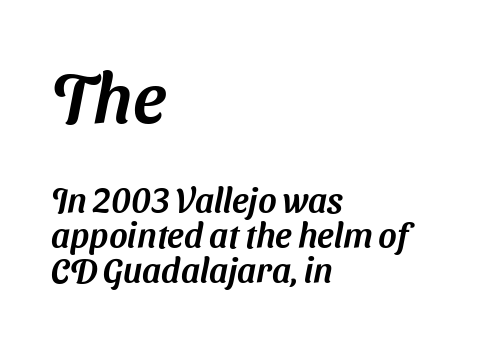
{"serif": "no", "width": "normal", "stroke_contrast": "medium", "x_height": "medium", "monospaced": "no", "underline": "no", "align": "left", "line_spacing": "tight", "line_spacing_ratio": 1.0, "letter_spacing": "normal", "letter_spacing_em": 0.0, "larger_block": "first", "size_ratio": 2.0, "glyph_px": 70}
